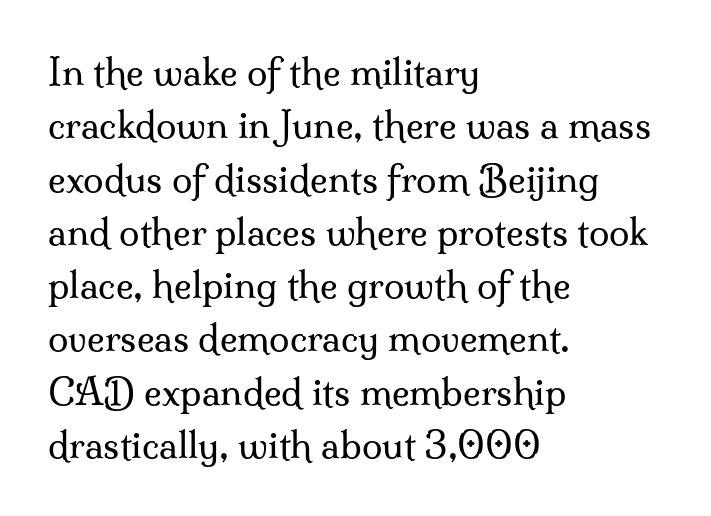
The image shows 37 px regular-weight serif type, upright; set left-aligned, normal line spacing (1.44x), normal letter spacing, not underlined; medium stroke contrast and a small x-height.
